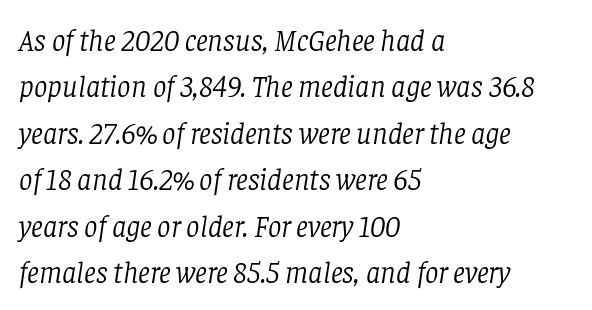
Q: Is the text bold? A: No.
Q: Is the text italic (slanted)? A: Yes, it leans right by about 8 degrees.
Q: Is the typeface a serif or a sans-serif typeface? A: Serif.
Q: Is the text underlined? A: No.
Q: How is the paragraph aligned? A: Left-aligned.
Q: Is the spacing between letters normal or unusually wide? A: Normal.
Q: Is the spacing between lines tight, normal or loose? A: Normal.
Q: Width (condensed, normal, or wide)? A: Normal.
Q: Stroke contrast? A: Low.
Q: x-height? A: Large.
Q: Monospaced? A: No.
